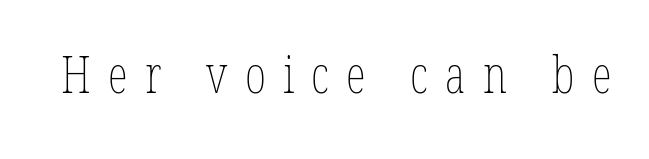
The image shows 51 px thin, condensed type, upright; set unusually wide letter spacing (+0.34 em), not underlined; low stroke contrast and a medium x-height.
